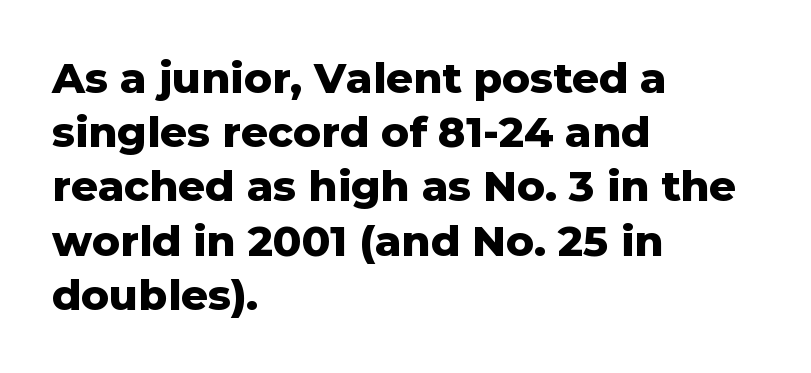
Q: Is the text bold? A: Yes.
Q: Is the text italic (slanted)? A: No, it is upright.
Q: Is the typeface a serif or a sans-serif typeface? A: Sans-serif.
Q: Is the text underlined? A: No.
Q: How is the paragraph aligned? A: Left-aligned.
Q: Is the spacing between letters normal or unusually wide? A: Normal.
Q: Is the spacing between lines tight, normal or loose? A: Normal.
Q: Width (condensed, normal, or wide)? A: Normal.
Q: Stroke contrast? A: Low.
Q: x-height? A: Medium.
Q: Monospaced? A: No.
